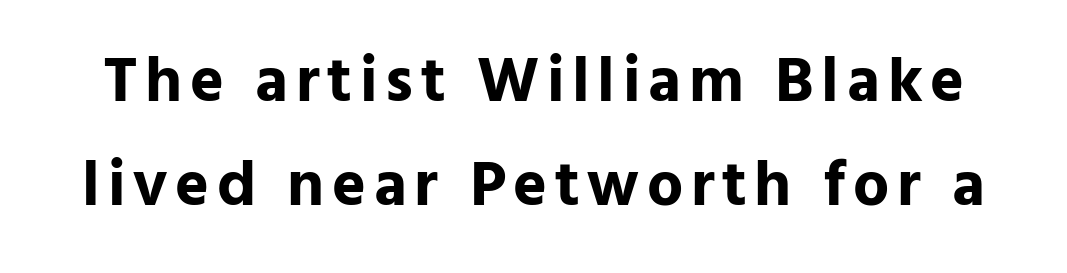
{"serif": "no", "italic": "no", "bold": "yes", "weight": "bold", "width": "normal", "stroke_contrast": "low", "x_height": "medium", "monospaced": "no", "underline": "no", "line_spacing": "normal", "line_spacing_ratio": 1.62, "glyph_px": 64}
